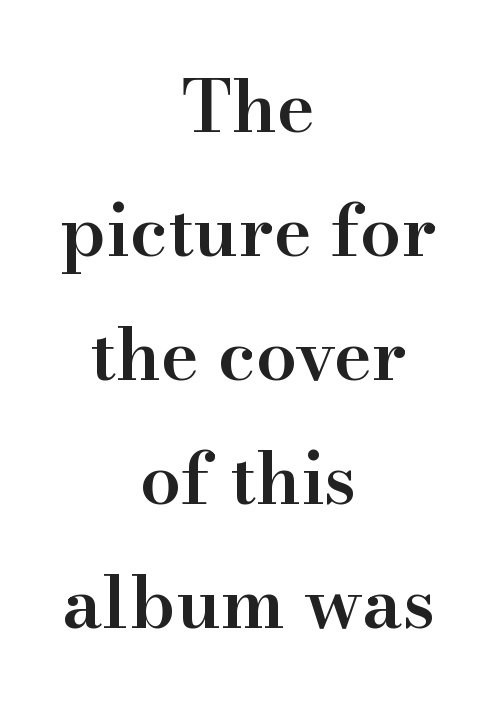
{"serif": "yes", "italic": "no", "bold": "semi", "weight": "semibold", "width": "normal", "stroke_contrast": "high", "x_height": "small", "monospaced": "no", "underline": "no", "align": "center", "line_spacing": "normal", "line_spacing_ratio": 1.7, "letter_spacing": "normal", "letter_spacing_em": 0.0, "glyph_px": 73}
